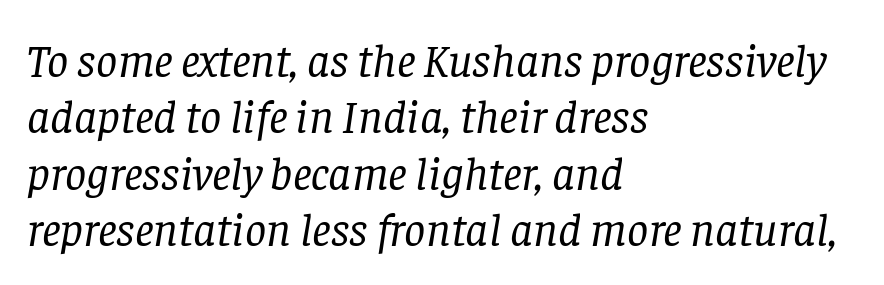
Casual observation: everything's shoved over to the left. The type family on display is of the serif kind. The rendering uses natural spacing where letterforms have individual widths. An italicized treatment has been applied to the whole sample. No chunkiness to these letters — they're not bold. Nobody drew a line under any word here.
